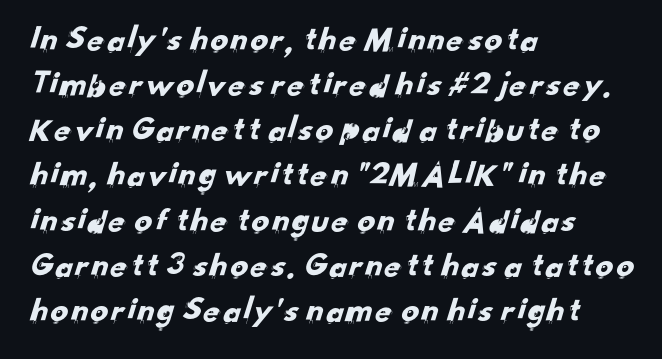
{"serif": "no", "width": "normal", "stroke_contrast": "low", "x_height": "small", "monospaced": "no", "underline": "no", "align": "left", "line_spacing": "normal", "line_spacing_ratio": 1.29, "letter_spacing": "normal", "letter_spacing_em": 0.0, "glyph_px": 35}
